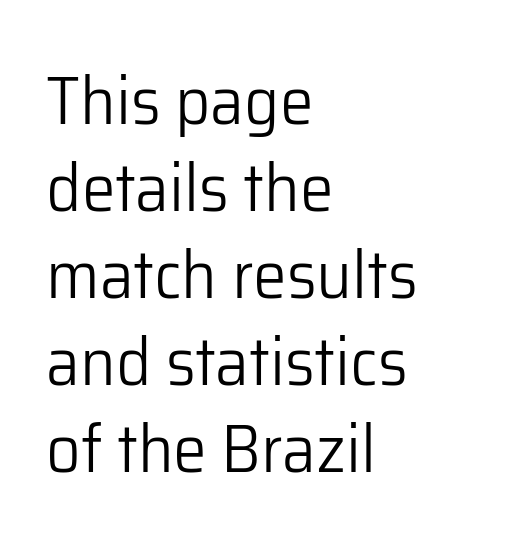
The image shows 68 px light sans-serif type, upright; set left-aligned, normal line spacing (1.28x), normal letter spacing, not underlined; low stroke contrast and a medium x-height.
